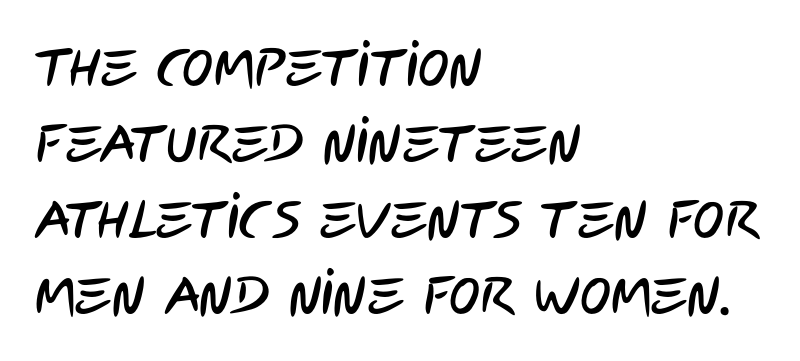
{"serif": "no", "width": "condensed", "stroke_contrast": "low", "x_height": "large", "monospaced": "no", "underline": "no", "align": "left", "line_spacing": "normal", "line_spacing_ratio": 1.46, "letter_spacing": "normal", "letter_spacing_em": 0.0, "glyph_px": 52}
